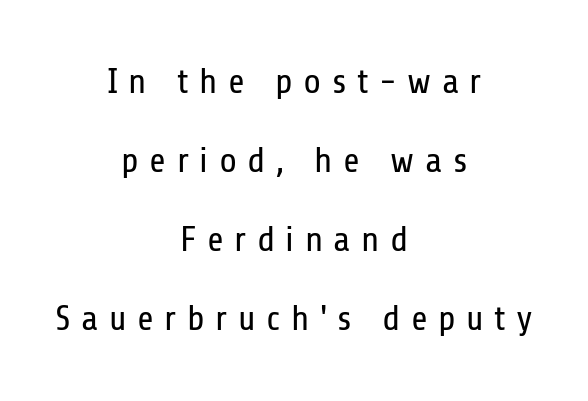
The image shows 36 px regular-weight, condensed sans-serif type, upright; set centered, loose line spacing (2.19x), unusually wide letter spacing (+0.29 em), not underlined; low stroke contrast and a medium x-height.
